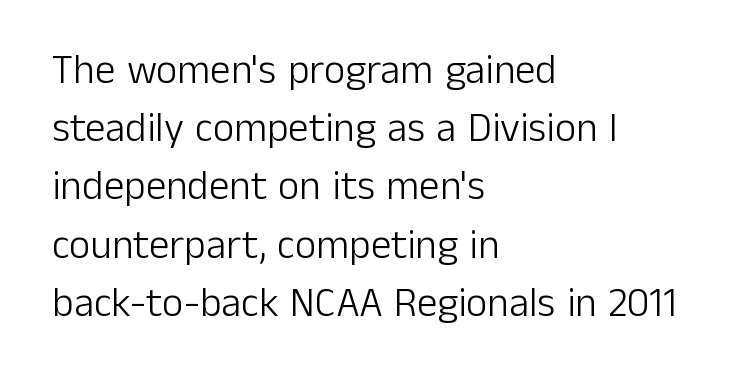
These glyphs show unthickened strokes, regular width or finer. Standard letterfit; no display-style spreading of the glyphs. Is there much room between lines? A standard amount, neither cramped nor airy. Line beginnings align vertically; line endings do not. The passage shown is not underscored anywhere.
